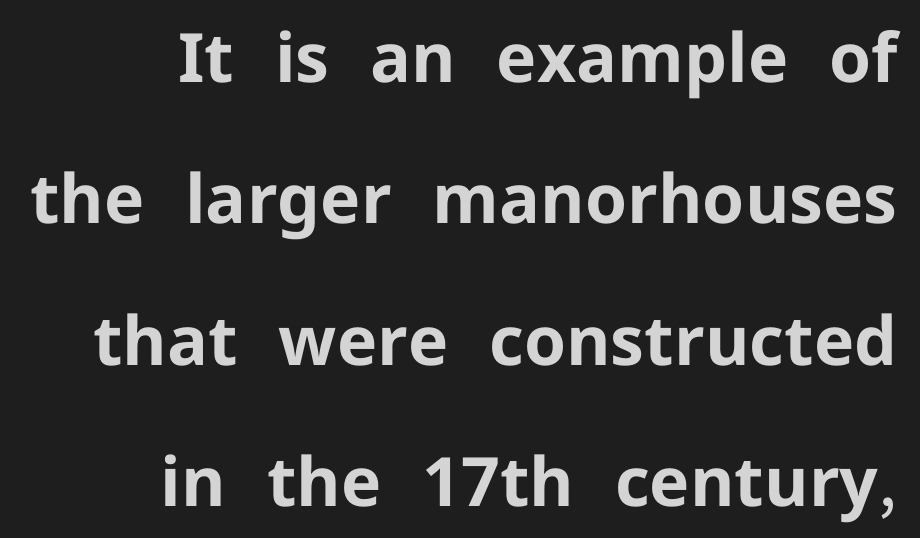
Q: Is the text bold? A: Yes.
Q: Is the text italic (slanted)? A: No, it is upright.
Q: Is the typeface a serif or a sans-serif typeface? A: Sans-serif.
Q: Is the text underlined? A: No.
Q: How is the paragraph aligned? A: Right-aligned.
Q: Is the spacing between letters normal or unusually wide? A: Normal.
Q: Is the spacing between lines tight, normal or loose? A: Loose.
Q: Width (condensed, normal, or wide)? A: Normal.
Q: Stroke contrast? A: Low.
Q: x-height? A: Medium.
Q: Monospaced? A: No.
